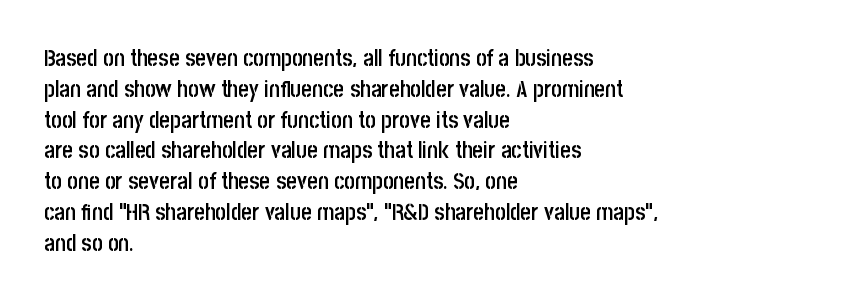
Whoever set this chose a conventional vertical rhythm. There is no visible air inserted between adjacent glyphs. Where is the straight margin? On the left. Type without underlining. The specimen reads as upright at a glance. The typesetting leans somewhat heavy: a semibold.
